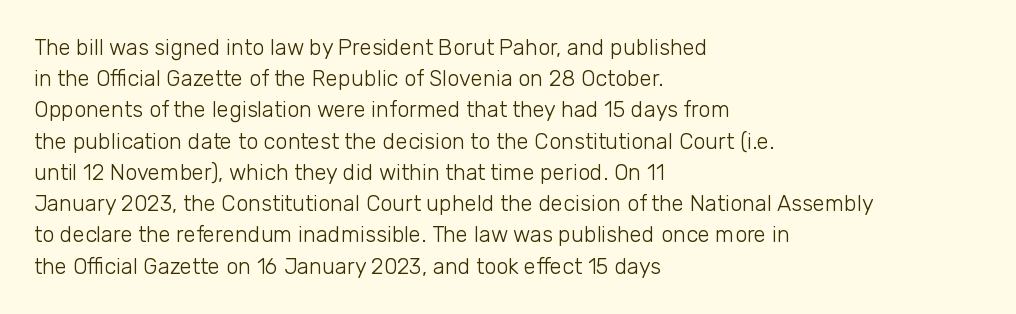
{"italic": "no", "bold": "no", "underline": "no", "align": "left", "line_spacing": "normal", "line_spacing_ratio": 1.42, "letter_spacing": "normal", "letter_spacing_em": 0.0, "glyph_px": 22}
